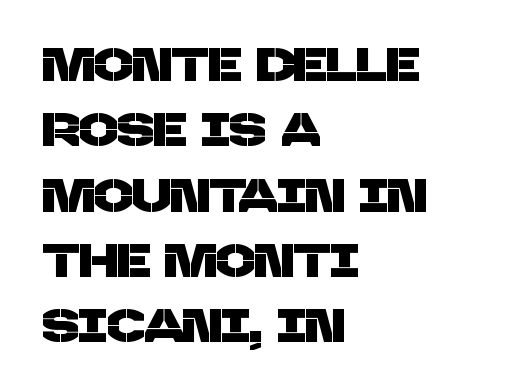
{"serif": "no", "width": "normal", "stroke_contrast": "low", "x_height": "large", "monospaced": "no", "underline": "no", "align": "left", "line_spacing": "normal", "line_spacing_ratio": 1.42, "letter_spacing": "normal", "letter_spacing_em": 0.0, "glyph_px": 46}
